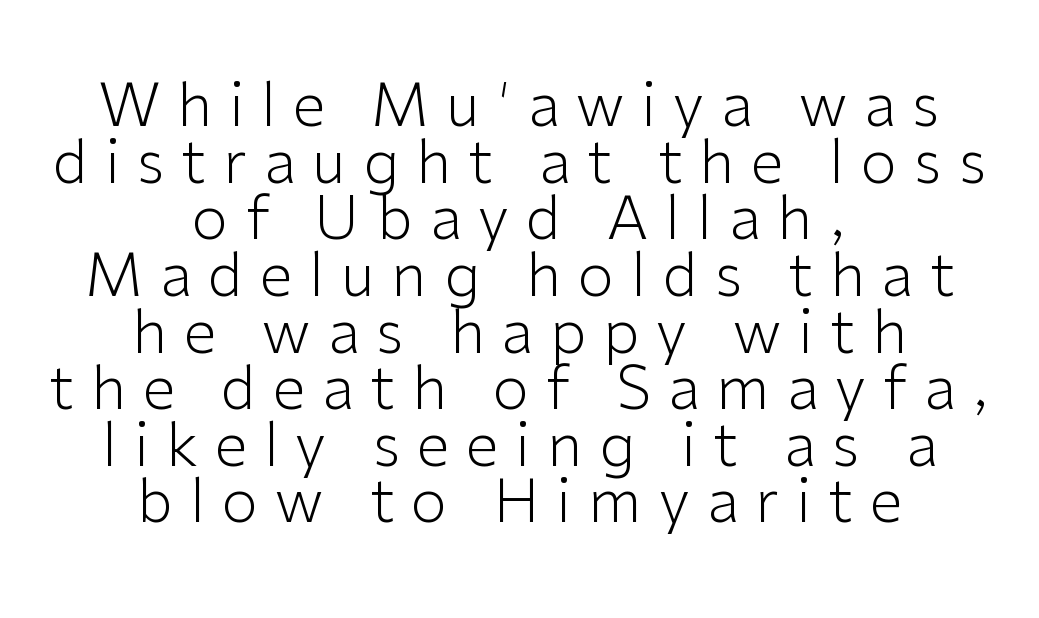
No letter is thick-stroked: the sample isn't bold. Here the designer chose a conventional face with non-uniform glyph widths. The specimen reads as upright at a glance. Vertical spacing — tight. Typeset on center — no edge is straight.
